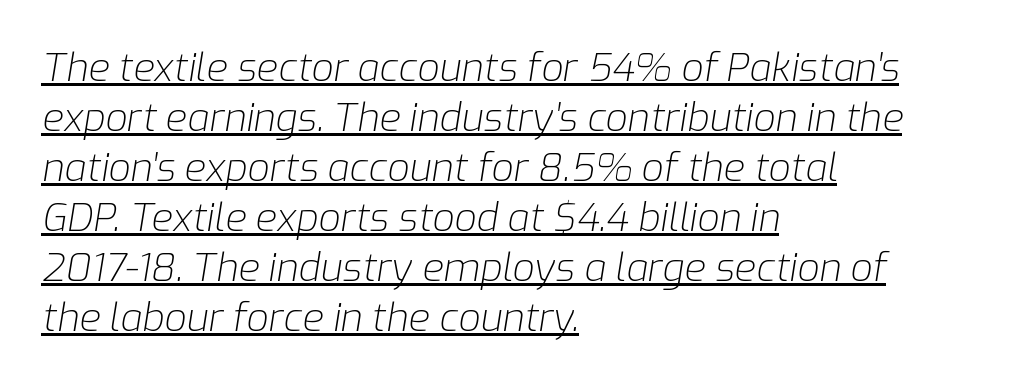
The image shows 39 px light type, italic (leaning right); set left-aligned, normal line spacing (1.28x), normal letter spacing, underlined; low stroke contrast and a medium x-height.
